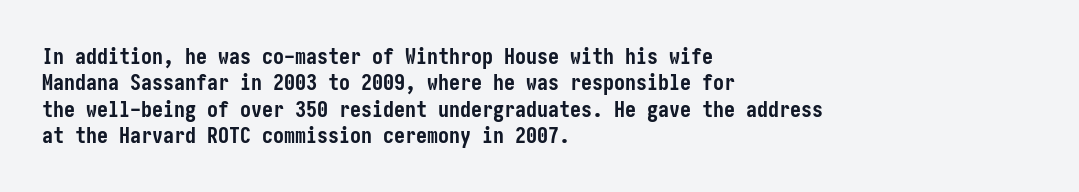
{"italic": "no", "bold": "yes", "underline": "no", "align": "left", "line_spacing_ratio": 1.2, "letter_spacing": "normal", "letter_spacing_em": 0.0, "glyph_px": 22}
